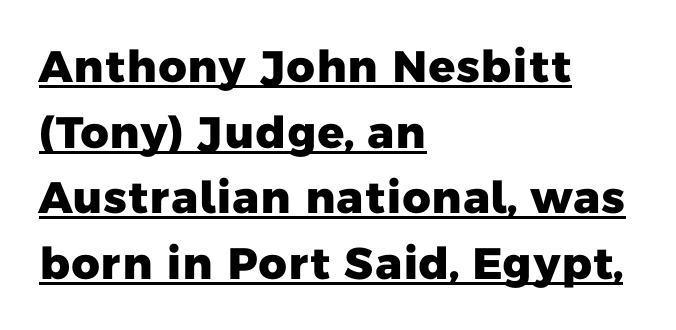
Short note: letters normally spaced. This is heavy type, rendered in bold. Every row of glyphs begins at an identical x-position on the left. The passage shown is typed in a proportional face where columns would drift.
